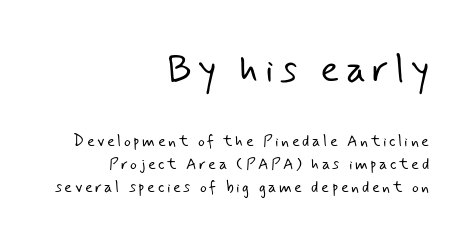
Q: Is the text bold? A: No.
Q: Is the typeface a serif or a sans-serif typeface? A: Sans-serif.
Q: Is the text underlined? A: No.
Q: How is the paragraph aligned? A: Right-aligned.
Q: Is the spacing between lines tight, normal or loose? A: Normal.
Q: Which block of text is set in a larger size, the first (top) or the second (bottom)? A: The first (top) one.
Q: Width (condensed, normal, or wide)? A: Normal.
Q: Stroke contrast? A: Low.
Q: x-height? A: Small.
Q: Monospaced? A: No.
